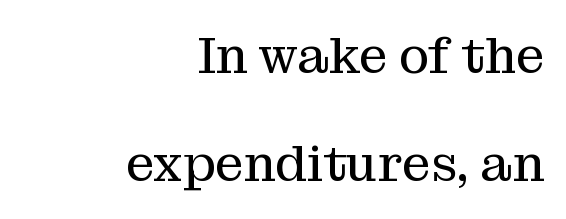
{"serif": "yes", "italic": "no", "bold": "no", "weight": "regular", "width": "normal", "stroke_contrast": "medium", "x_height": "medium", "monospaced": "no", "underline": "no", "align": "right", "line_spacing": "loose", "line_spacing_ratio": 2.11, "letter_spacing": "normal", "letter_spacing_em": 0.0, "glyph_px": 51}
